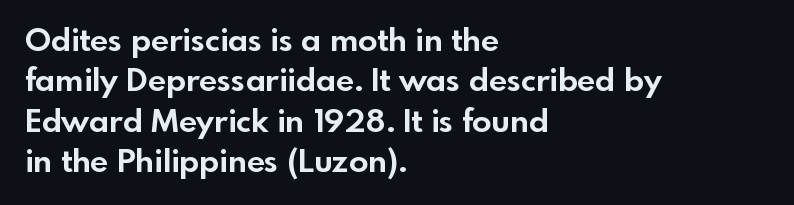
{"serif": "no", "italic": "no", "bold": "yes", "weight": "bold", "width": "normal", "x_height": "small", "monospaced": "no", "underline": "no", "align": "left", "line_spacing": "normal", "line_spacing_ratio": 1.26, "letter_spacing": "normal", "letter_spacing_em": 0.0, "glyph_px": 32}
